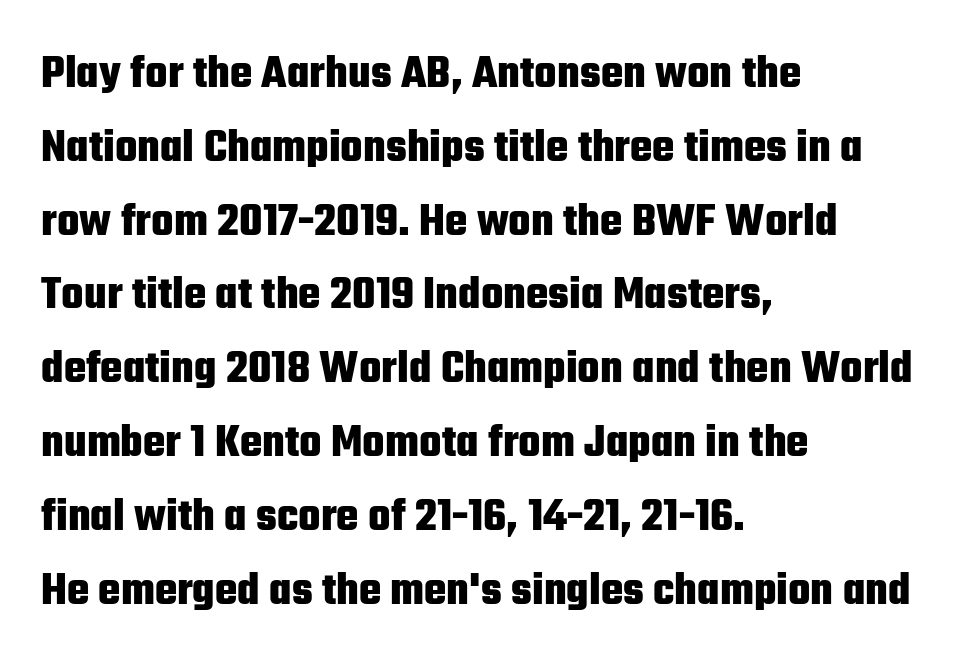
{"serif": "no", "italic": "no", "bold": "yes", "weight": "heavy", "width": "condensed", "stroke_contrast": "low", "x_height": "medium", "monospaced": "no", "underline": "no", "align": "left", "line_spacing": "normal", "line_spacing_ratio": 1.57, "letter_spacing": "normal", "letter_spacing_em": 0.0, "glyph_px": 47}
